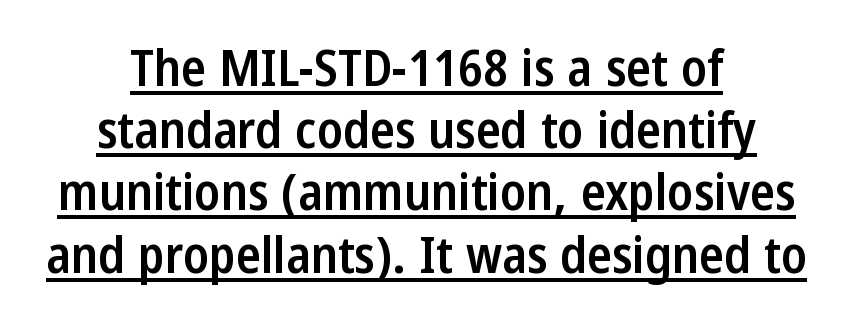
{"serif": "no", "italic": "no", "bold": "semi", "weight": "semibold", "width": "condensed", "stroke_contrast": "low", "x_height": "medium", "monospaced": "no", "underline": "yes", "align": "center", "line_spacing_ratio": 1.22, "letter_spacing": "normal", "letter_spacing_em": 0.0, "glyph_px": 51}
